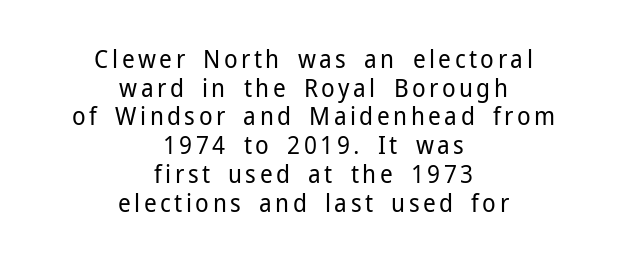
The image shows 25 px text type, upright; set centered, tight line spacing (1.15x), not underlined.
